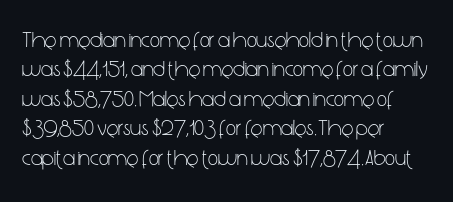
The image shows 22 px text type, upright; set left-aligned, normal line spacing (1.34x), normal letter spacing, not underlined.
